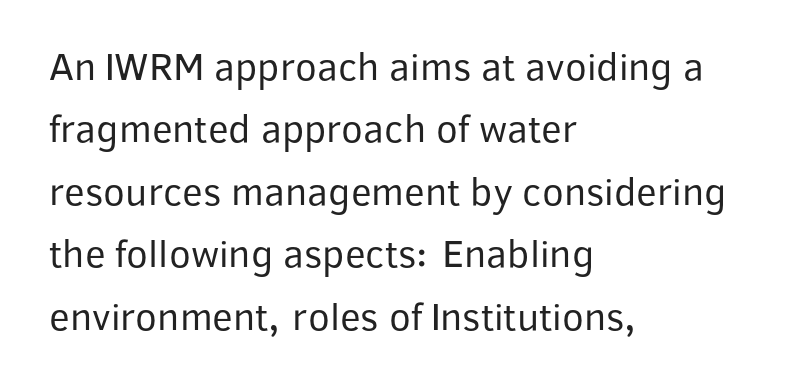
{"serif": "no", "italic": "no", "bold": "no", "weight": "regular", "width": "normal", "stroke_contrast": "low", "x_height": "medium", "monospaced": "no", "underline": "no", "align": "left", "line_spacing": "normal", "line_spacing_ratio": 1.56, "letter_spacing": "normal", "letter_spacing_em": 0.0, "glyph_px": 40}
